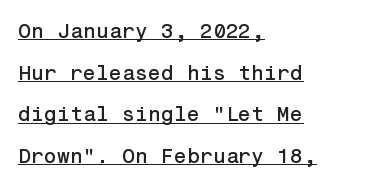
The image shows 21 px text type, upright; set left-aligned, loose line spacing (1.98x), normal letter spacing, underlined.
